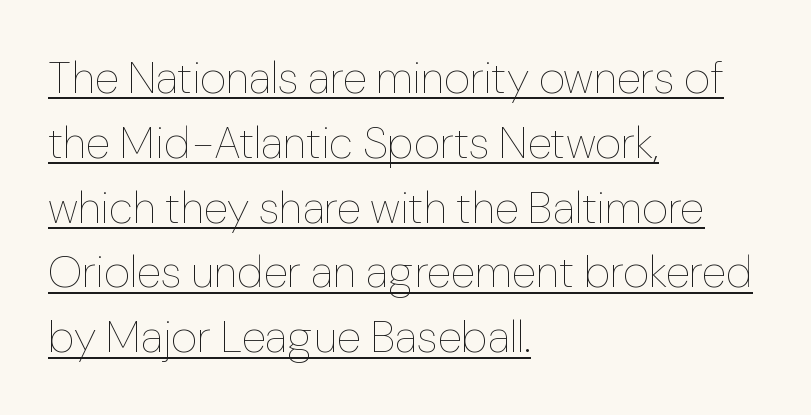
{"italic": "no", "bold": "no", "weight": "thin", "width": "normal", "stroke_contrast": "low", "x_height": "medium", "monospaced": "no", "underline": "yes", "align": "left", "line_spacing": "normal", "line_spacing_ratio": 1.44, "letter_spacing": "normal", "letter_spacing_em": 0.0, "glyph_px": 45}
